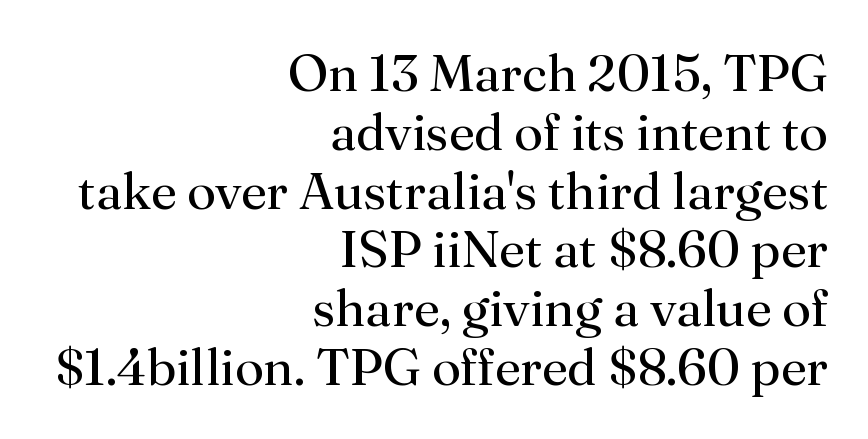
Q: Is the text bold? A: No.
Q: Is the text italic (slanted)? A: No, it is upright.
Q: Is the typeface a serif or a sans-serif typeface? A: Serif.
Q: Is the text underlined? A: No.
Q: How is the paragraph aligned? A: Right-aligned.
Q: Is the spacing between letters normal or unusually wide? A: Normal.
Q: Is the spacing between lines tight, normal or loose? A: Tight.
Q: Width (condensed, normal, or wide)? A: Normal.
Q: Stroke contrast? A: Medium.
Q: x-height? A: Small.
Q: Monospaced? A: No.
